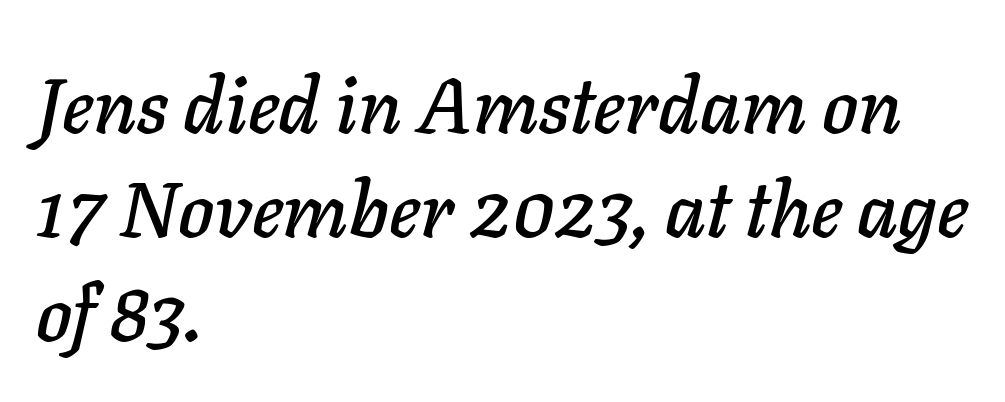
The image shows 77 px text type, italic (leaning right); set left-aligned, normal line spacing (1.35x), normal letter spacing, not underlined; low stroke contrast and a medium x-height.
